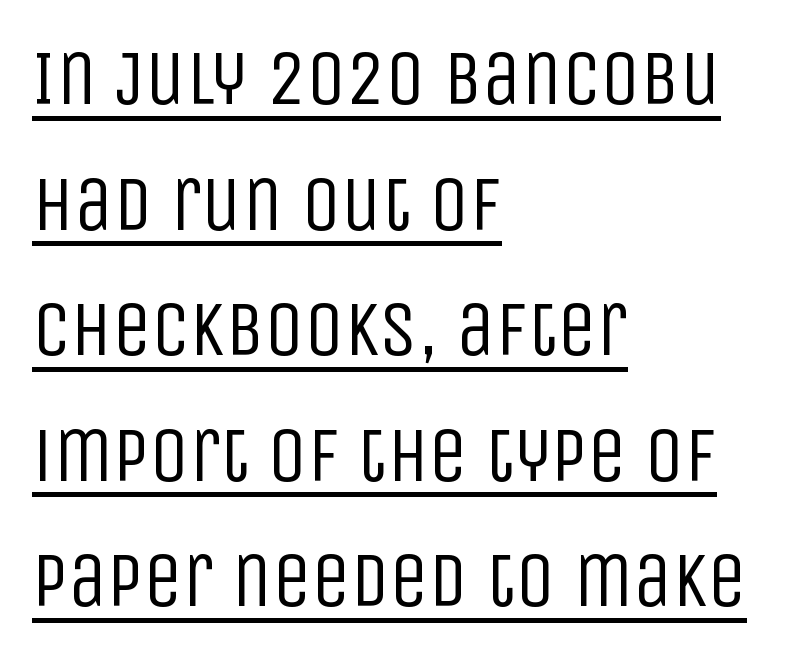
The image shows 78 px regular-weight, condensed sans-serif type, upright; set left-aligned, normal line spacing (1.61x), normal letter spacing, underlined; low stroke contrast and a large x-height.
